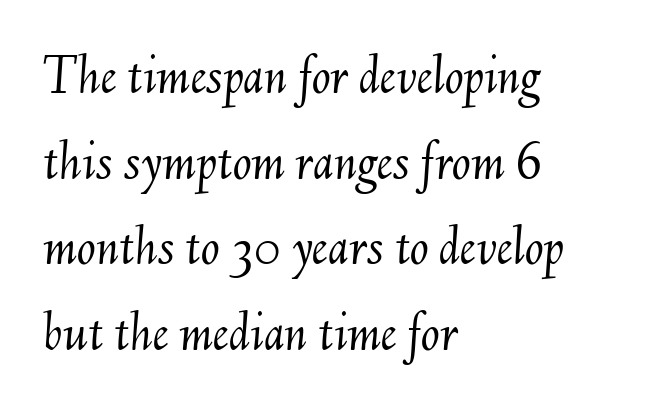
Unmarked baselines from the first word to the last. Nothing unusual about the tracking: characters are spaced as the font intends. Note the varied advance widths — an 'i' is clearly narrower than an 'm'. Compared with a centered layout, this one pins lines to the left instead.
